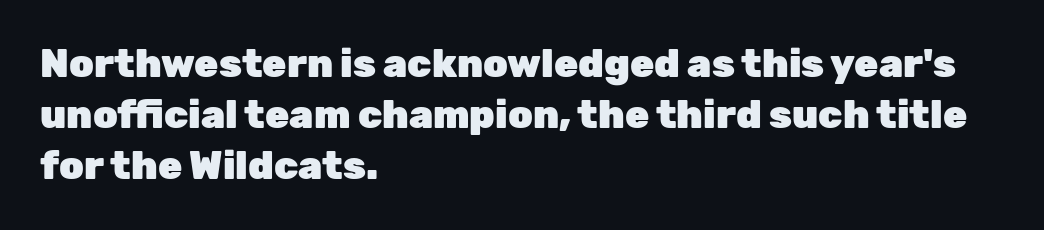
A typesetter would mark this as roman, not italic. Every letter is thick-stroked: bold, no question. Alignment: flush left. The type family on display is of the sans-serif kind. Each new line begins a customary step beneath the previous one. Decoration check: the copy has no underline.
